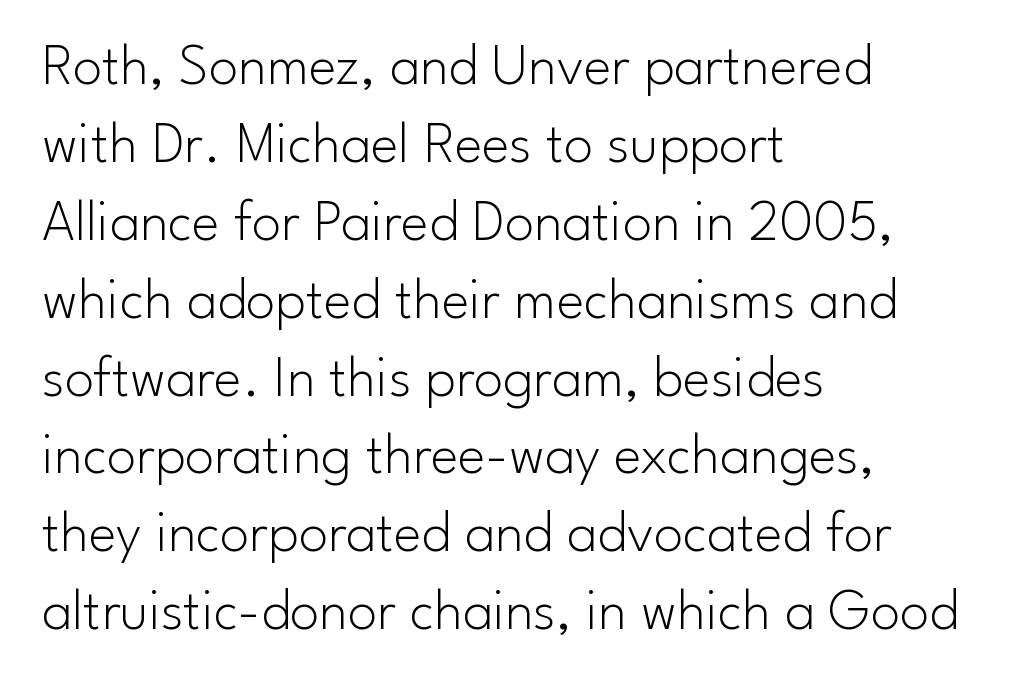
To sum up the face: it is a sans, with no serifs. Clear beneath every line of the passage. Default kerning and tracking; the words read as compact shapes. Is the block centered? No — it sits flush against the left margin. The line-height multiplier appears to be the usual default. Posture: straight, roman, zero tilt.
